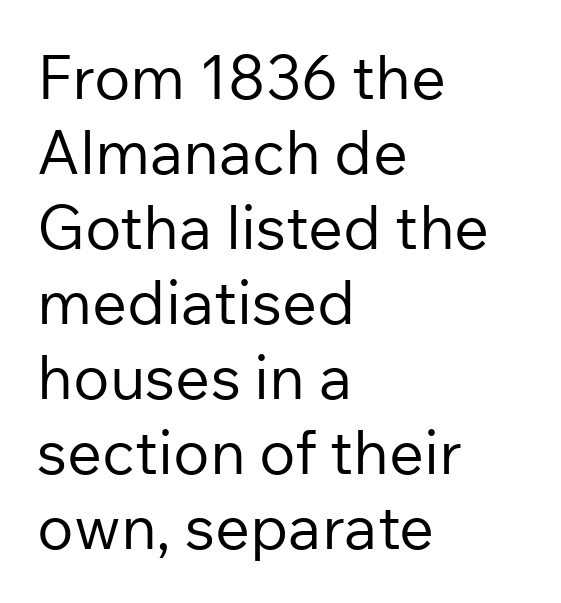
The passage shown is not underscored anywhere. The weight would be labelled regular, book, light, or lighter still. The letters stand straight up with perfectly vertical stems. Character widths vary here, with narrow letters taking less room than wide ones. Which margin do the lines hug? The left one — the right edge is uneven. You can tell from the bare stems that sans-serif type was used.
